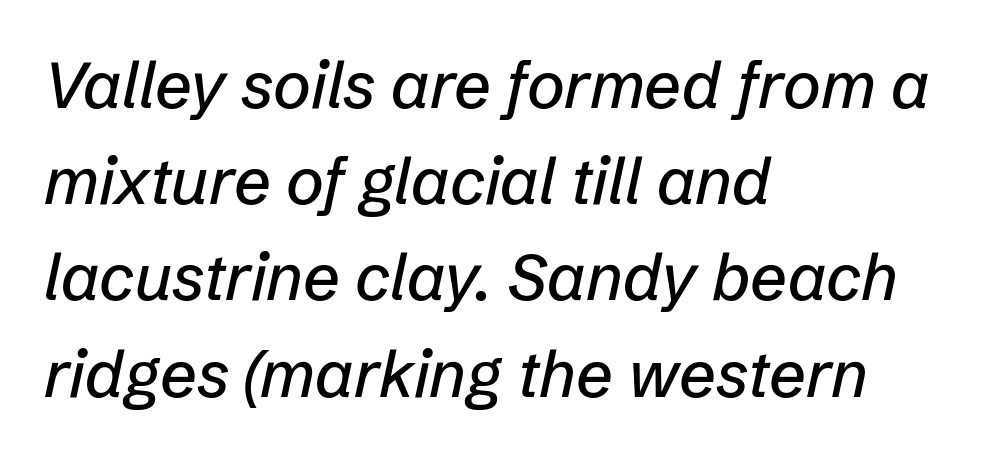
The designer left line spacing at the default. Notice how the passage keeps a crisp vertical edge on the left only. Unmarked baselines from the first word to the last. Characters follow at the spacing the type designer built in. The face used here has a pronounced slope to its letters. Do the characters align in a grid? No, the font is proportional.
